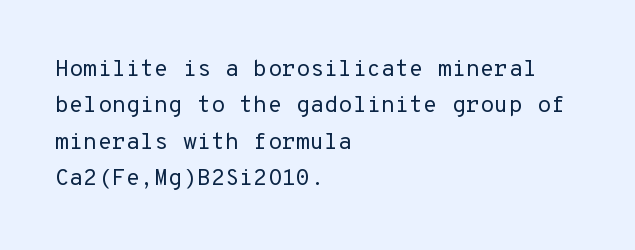
The image shows 23 px text type, upright; set left-aligned, normal line spacing (1.58x), normal letter spacing, not underlined.
